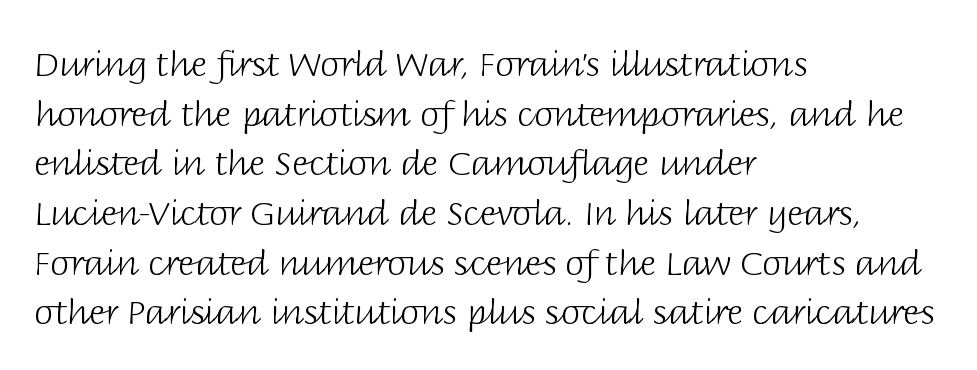
The image shows 35 px light sans-serif type, upright; set left-aligned, normal line spacing (1.42x), normal letter spacing, not underlined; low stroke contrast and a large x-height.
